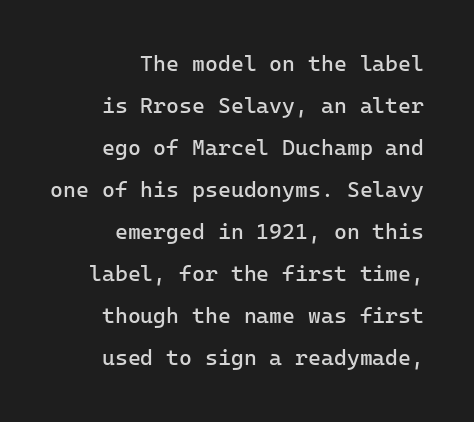
The image shows 22 px text type, upright; set right-aligned, loose line spacing (1.91x), normal letter spacing, not underlined.
